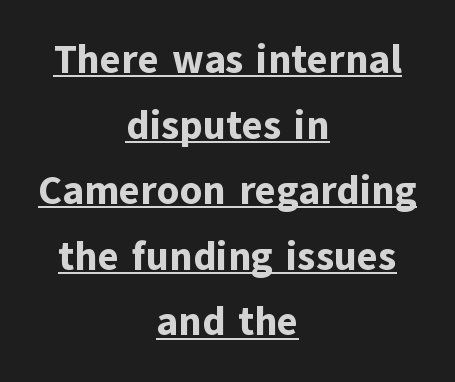
{"serif": "no", "italic": "no", "bold": "yes", "weight": "bold", "width": "normal", "stroke_contrast": "low", "x_height": "medium", "monospaced": "no", "underline": "yes", "align": "center", "line_spacing": "normal", "line_spacing_ratio": 1.64, "letter_spacing": "normal", "letter_spacing_em": 0.0, "glyph_px": 40}
